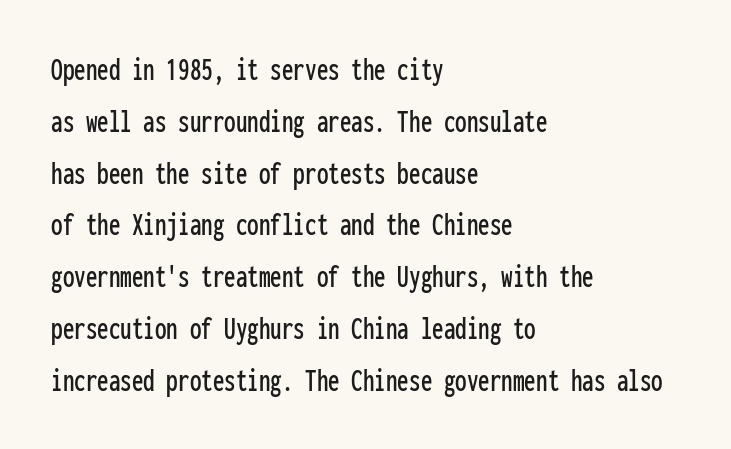
{"serif": "no", "italic": "no", "width": "condensed", "stroke_contrast": "low", "x_height": "medium", "monospaced": "yes", "underline": "no", "align": "left", "line_spacing": "normal", "line_spacing_ratio": 1.57, "letter_spacing": "normal", "letter_spacing_em": 0.0, "glyph_px": 33}
